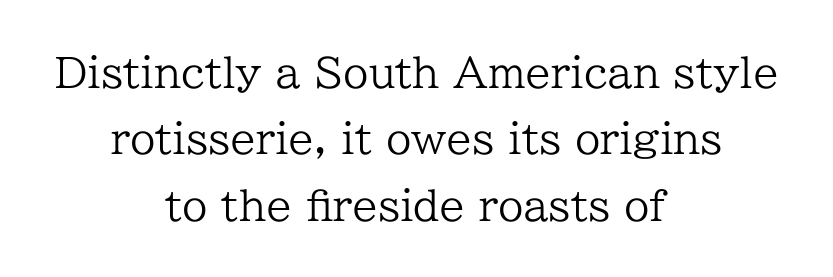
Q: Is the text bold? A: No.
Q: Is the text italic (slanted)? A: No, it is upright.
Q: Is the typeface a serif or a sans-serif typeface? A: Serif.
Q: Is the text underlined? A: No.
Q: How is the paragraph aligned? A: Centered.
Q: Is the spacing between letters normal or unusually wide? A: Normal.
Q: Is the spacing between lines tight, normal or loose? A: Normal.
Q: Width (condensed, normal, or wide)? A: Normal.
Q: Stroke contrast? A: Low.
Q: x-height? A: Medium.
Q: Monospaced? A: No.
